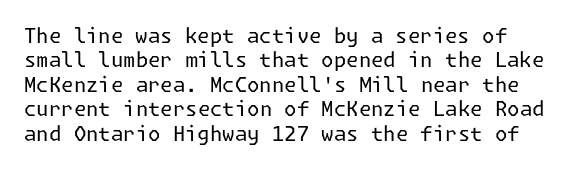
The image shows 20 px text type, upright; set line spacing 1.22x, normal letter spacing, not underlined.
